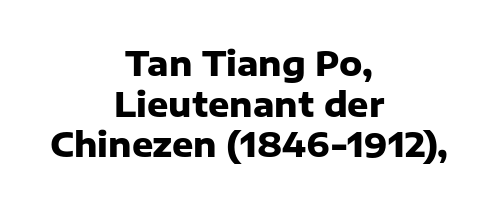
The image shows 33 px heavy sans-serif type, upright; set centered, line spacing 1.23x, normal letter spacing, not underlined; low stroke contrast and a medium x-height.
